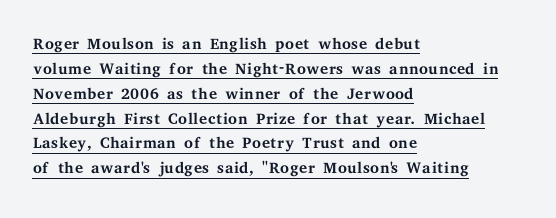
Q: Is the text bold? A: No.
Q: Is the text italic (slanted)? A: No, it is upright.
Q: Is the text underlined? A: Yes.
Q: How is the paragraph aligned? A: Left-aligned.
Q: Is the spacing between letters normal or unusually wide? A: Normal.
Q: Is the spacing between lines tight, normal or loose? A: Tight.
